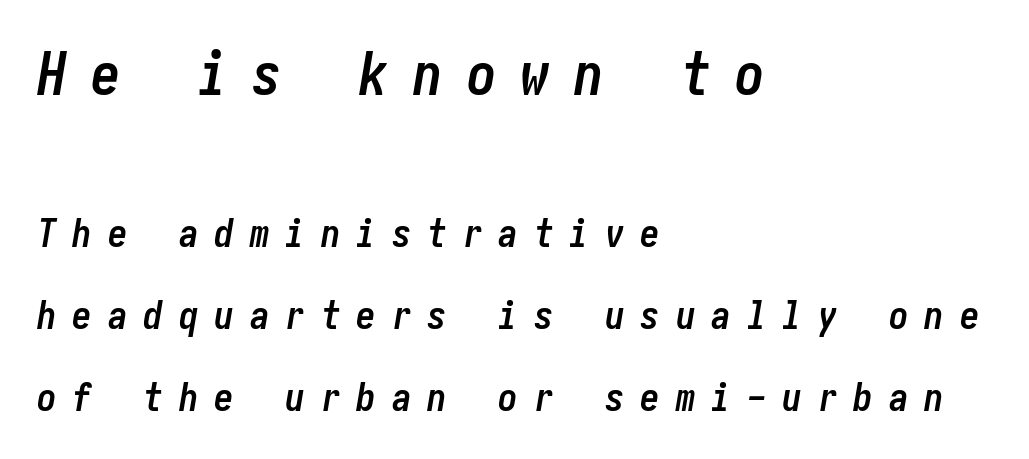
Q: Is the text bold? A: Yes.
Q: Is the text italic (slanted)? A: Yes, it leans right by about 10 degrees.
Q: Is the text underlined? A: No.
Q: How is the paragraph aligned? A: Left-aligned.
Q: Is the spacing between letters normal or unusually wide? A: Unusually wide.
Q: Is the spacing between lines tight, normal or loose? A: Loose.
Q: Which block of text is set in a larger size, the first (top) or the second (bottom)? A: The first (top) one.
Q: Width (condensed, normal, or wide)? A: Condensed.
Q: Stroke contrast? A: Low.
Q: x-height? A: Medium.
